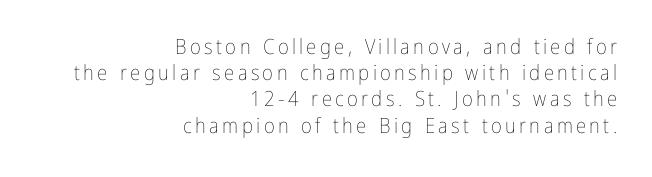
The strip under each line holds only bare page. Does the copy run flush right? Yes — the right margin is perfectly even. Each new line begins a customary step beneath the previous one. Posture: upright roman. The letterforms sit at book weight or below.
